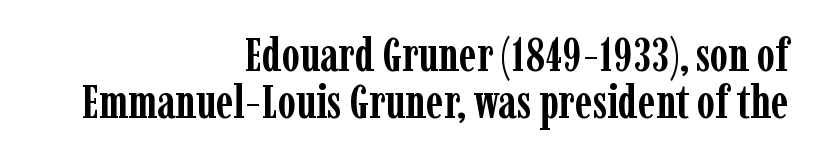
The image shows 46 px semibold, condensed serif type, upright; set right-aligned, tight line spacing (1.03x), normal letter spacing, not underlined; low stroke contrast and a medium x-height.
